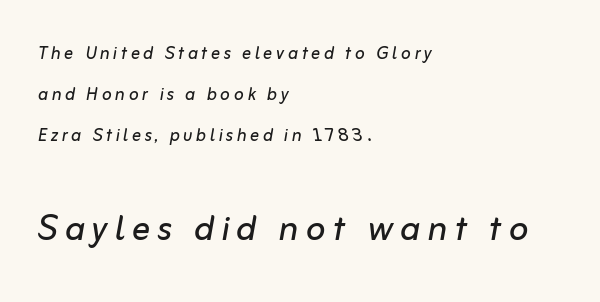
{"italic": "yes", "lean": "right", "slant_degrees": 10, "bold": "no", "weight": "regular", "width": "normal", "stroke_contrast": "low", "x_height": "medium", "monospaced": "no", "underline": "no", "align": "left", "line_spacing_ratio": 1.79, "larger_block": "second", "size_ratio": 2.0, "glyph_px": 46}
